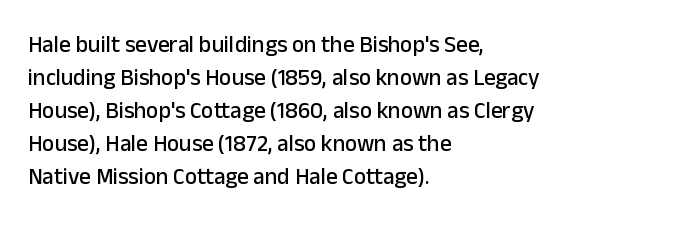
The block of text has a typical density, with ordinary space between rows. Tracking here is standard; glyphs follow each other at the usual distance. The strip under each line holds only bare page. The lettering holds an erect, upright posture throughout. Teacher's note: observe the even left margin — that is flush-left alignment.
